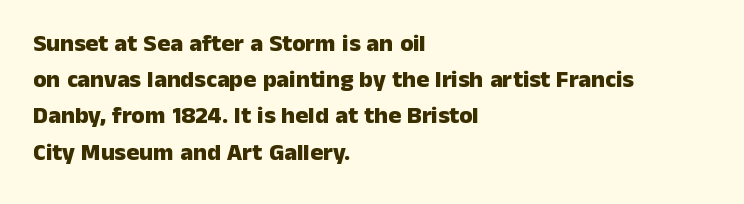
Q: Is the text bold? A: Yes.
Q: Is the text italic (slanted)? A: No, it is upright.
Q: Is the text underlined? A: No.
Q: How is the paragraph aligned? A: Left-aligned.
Q: Is the spacing between letters normal or unusually wide? A: Normal.
Q: Is the spacing between lines tight, normal or loose? A: Normal.
